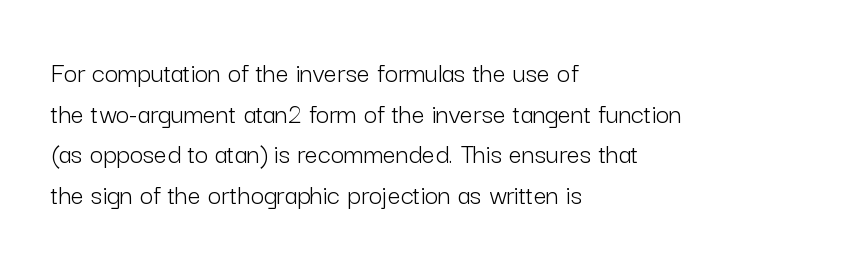
The image shows 29 px light sans-serif type, upright; set left-aligned, normal line spacing (1.4x), normal letter spacing, not underlined; low stroke contrast and a medium x-height.
